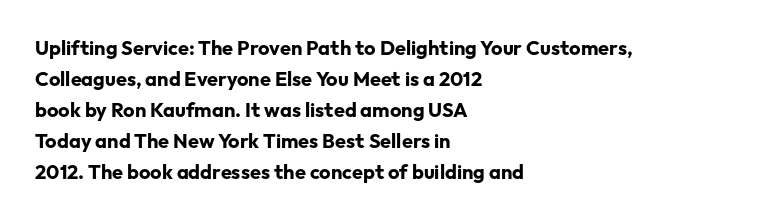
This is heavy type, rendered in bold. No extra tracking has been applied to these lines. The lines in this sample share a left origin and differ only in where they stop. A typesetter would call this leading conventional body-copy spacing. The typography opts for an upright posture over an oblique one. No word sits above an underline.
